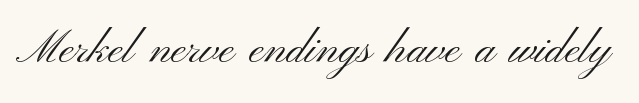
Q: Is the text bold? A: No.
Q: Is the text italic (slanted)? A: Yes.
Q: Is the typeface a serif or a sans-serif typeface? A: Sans-serif.
Q: Is the text underlined? A: No.
Q: Is the spacing between letters normal or unusually wide? A: Normal.
Q: Width (condensed, normal, or wide)? A: Wide.
Q: Stroke contrast? A: Medium.
Q: x-height? A: Small.
Q: Monospaced? A: No.
